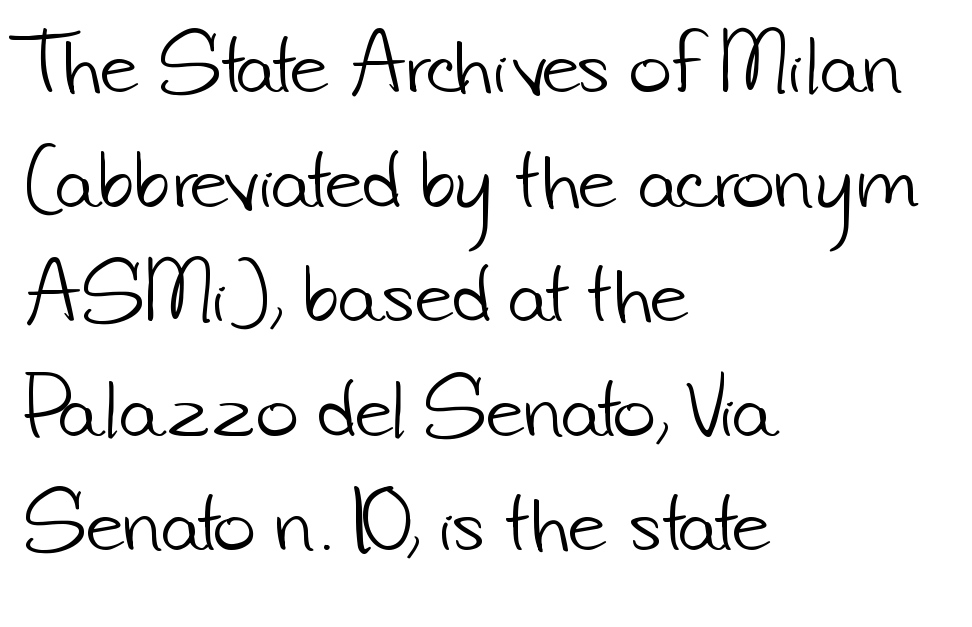
Q: Is the text bold? A: No.
Q: Is the typeface a serif or a sans-serif typeface? A: Sans-serif.
Q: Is the text underlined? A: No.
Q: How is the paragraph aligned? A: Left-aligned.
Q: Is the spacing between letters normal or unusually wide? A: Normal.
Q: Is the spacing between lines tight, normal or loose? A: Normal.
Q: Width (condensed, normal, or wide)? A: Normal.
Q: Stroke contrast? A: Low.
Q: x-height? A: Small.
Q: Monospaced? A: No.
